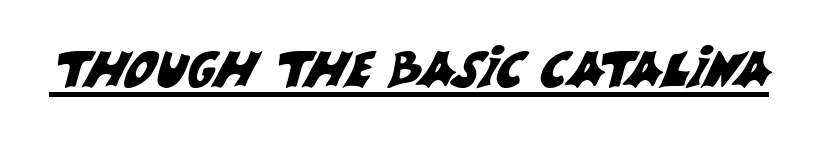
Note the varied advance widths — an 'i' is clearly narrower than an 'm'. The passage shown is typeset with a sans-serif family. The rendered words wear a rule along their underside. The line texture is even and compact thanks to regular tracking.
